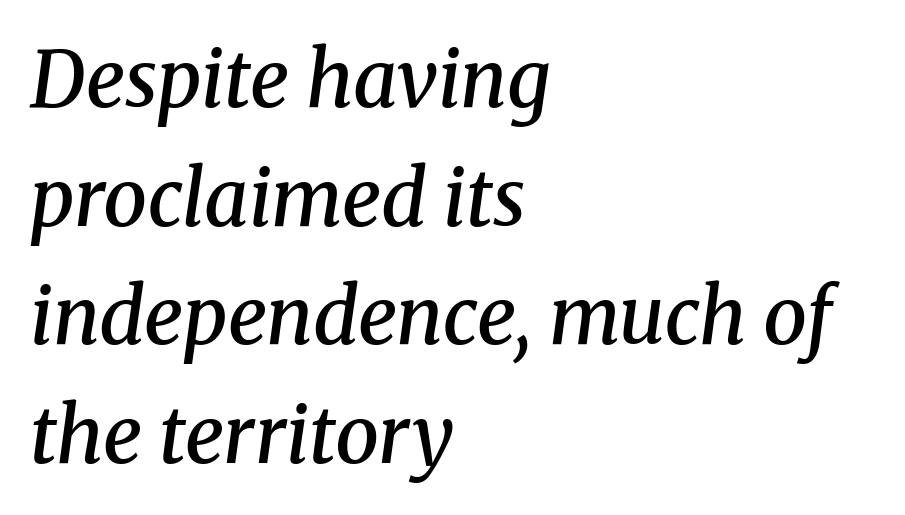
Look at the bottom of the vertical strokes: they flare into serifs here. Proportional: the letters do not fall into vertical columns. Standard letterfit; no display-style spreading of the glyphs. I'd describe the lettering as semibold — firm but not a full bold.
